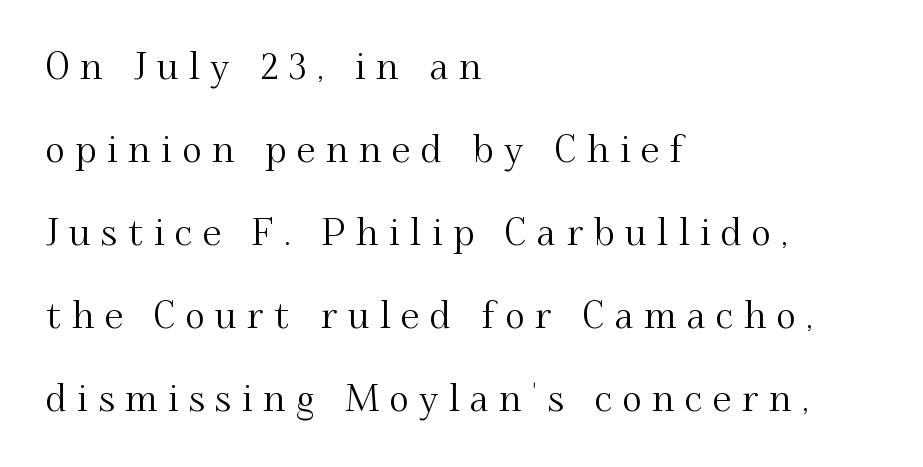
Notice the wide empty band between every row — that's loose leading. The zone under the glyphs is completely vacant. This rendering widens character spacing well past its baseline value. Each letter keeps its own natural width here, so spacing adapts to shape. A classic flush-left, rag-right setting is used for this passage.
